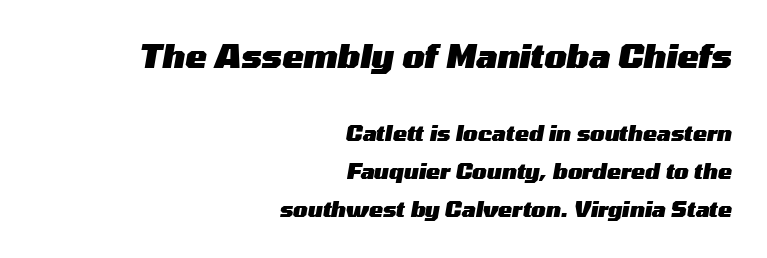
The image shows 32 px heavy, wide type, italic (leaning right); set right-aligned, line spacing 1.81x, normal letter spacing, not underlined; the first (top) block is 1.52x larger; medium stroke contrast and a medium x-height.
